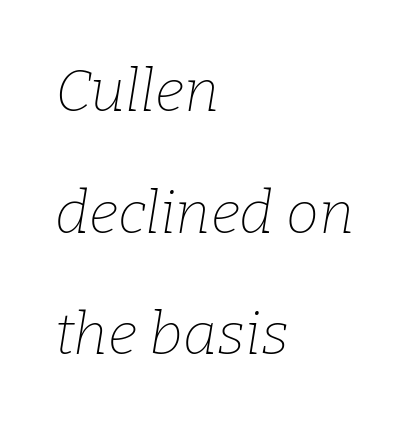
The image shows 59 px thin serif type, italic (leaning right); set left-aligned, loose line spacing (2.06x), normal letter spacing, not underlined; low stroke contrast and a medium x-height.
